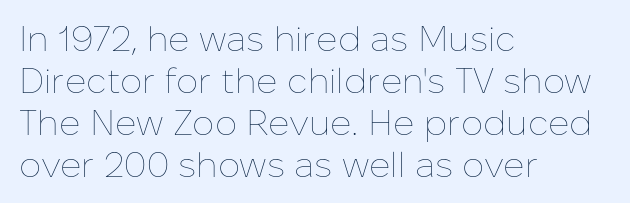
{"italic": "no", "bold": "no", "weight": "thin", "width": "normal", "stroke_contrast": "low", "x_height": "medium", "monospaced": "no", "underline": "no", "align": "left", "line_spacing_ratio": 1.2, "letter_spacing": "normal", "letter_spacing_em": 0.0, "glyph_px": 35}
